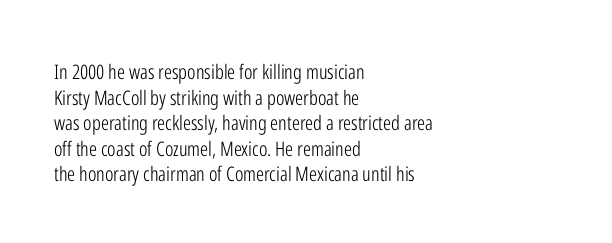
Q: Is the text bold? A: No.
Q: Is the text italic (slanted)? A: No, it is upright.
Q: Is the text underlined? A: No.
Q: How is the paragraph aligned? A: Left-aligned.
Q: Is the spacing between letters normal or unusually wide? A: Normal.
Q: Is the spacing between lines tight, normal or loose? A: Normal.
